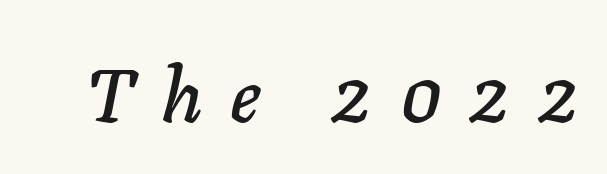
Q: Is the text italic (slanted)? A: Yes, it leans right by about 11 degrees.
Q: Is the text underlined? A: No.
Q: Is the spacing between letters normal or unusually wide? A: Unusually wide.
Q: Width (condensed, normal, or wide)? A: Normal.
Q: Stroke contrast? A: Low.
Q: x-height? A: Medium.
Q: Monospaced? A: No.
